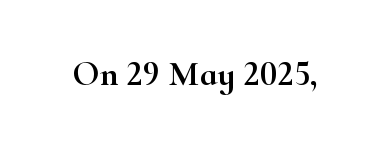
Descenders are the only things crossing below the line. Here the designer chose a conventional face with non-uniform glyph widths. Tall strokes in this sample are plumb rather than angled. The letterforms sit shoulder to shoulder at normal distance. Typographically, this falls in the serif category.
